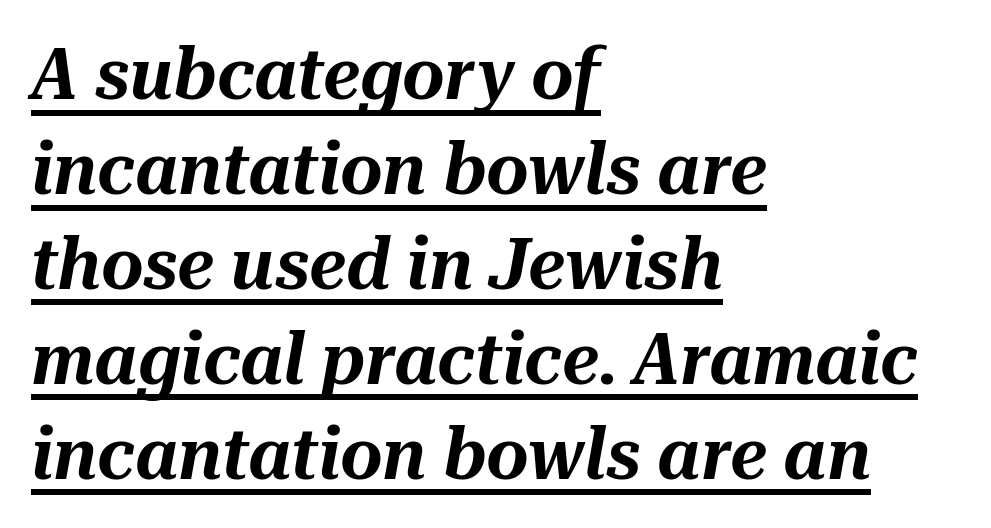
{"italic": "yes", "lean": "right", "slant_degrees": 10, "width": "normal", "stroke_contrast": "medium", "x_height": "medium", "monospaced": "no", "underline": "yes", "align": "left", "line_spacing": "normal", "line_spacing_ratio": 1.3, "letter_spacing": "normal", "letter_spacing_em": 0.0, "glyph_px": 73}
